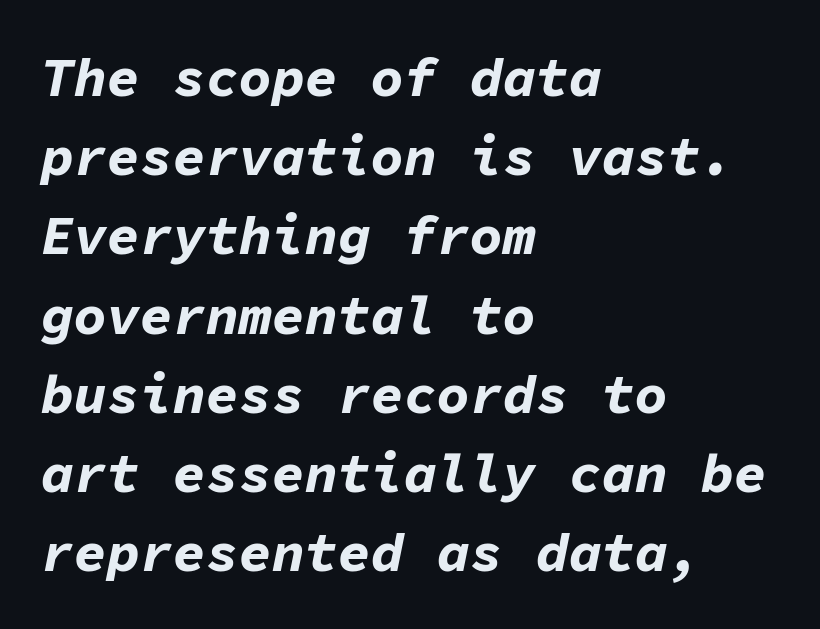
The image shows 55 px bold type, italic (leaning right), monospaced; set left-aligned, normal line spacing (1.44x), normal letter spacing, not underlined; low stroke contrast and a medium x-height.
